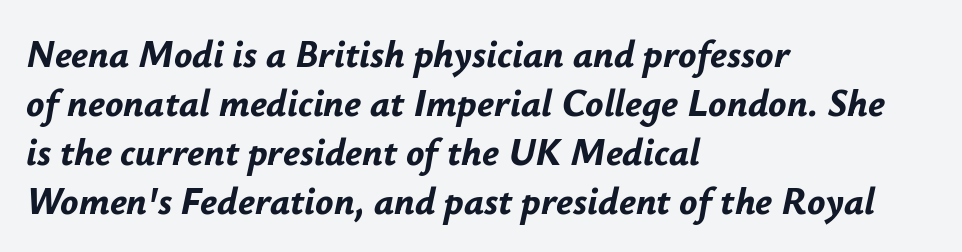
{"italic": "yes", "lean": "right", "slant_degrees": 12, "bold": "yes", "weight": "bold", "width": "normal", "stroke_contrast": "low", "x_height": "small", "monospaced": "no", "underline": "no", "align": "left", "line_spacing": "normal", "line_spacing_ratio": 1.29, "letter_spacing": "normal", "letter_spacing_em": 0.0, "glyph_px": 38}
